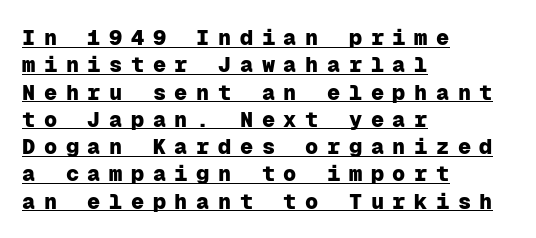
Q: Is the text bold? A: Yes.
Q: Is the text italic (slanted)? A: No, it is upright.
Q: Is the text underlined? A: Yes.
Q: How is the paragraph aligned? A: Left-aligned.
Q: Is the spacing between letters normal or unusually wide? A: Unusually wide.
